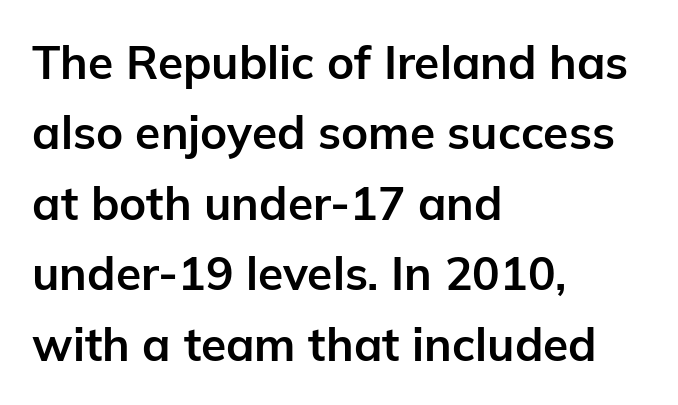
What stands out about the letter spacing? Nothing — it is the standard amount. Notice how thick the strokes are: this is what a full bold looks like. Designer's note — italics off, roman on. Each row of text sits above clean, open space.
